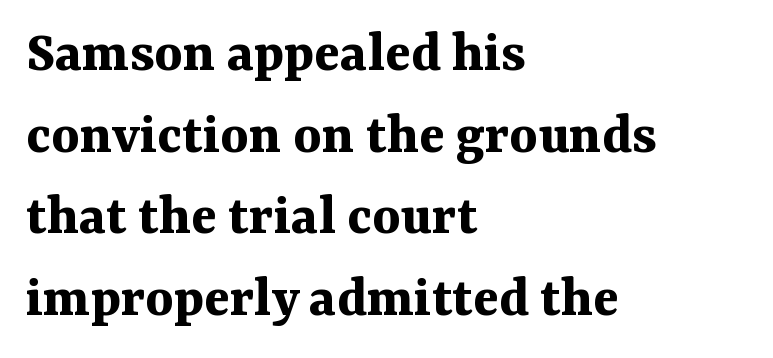
Q: Is the text bold? A: Yes.
Q: Is the text italic (slanted)? A: No, it is upright.
Q: Is the typeface a serif or a sans-serif typeface? A: Serif.
Q: Is the text underlined? A: No.
Q: How is the paragraph aligned? A: Left-aligned.
Q: Is the spacing between letters normal or unusually wide? A: Normal.
Q: Is the spacing between lines tight, normal or loose? A: Normal.
Q: Width (condensed, normal, or wide)? A: Normal.
Q: Stroke contrast? A: Medium.
Q: x-height? A: Medium.
Q: Monospaced? A: No.
